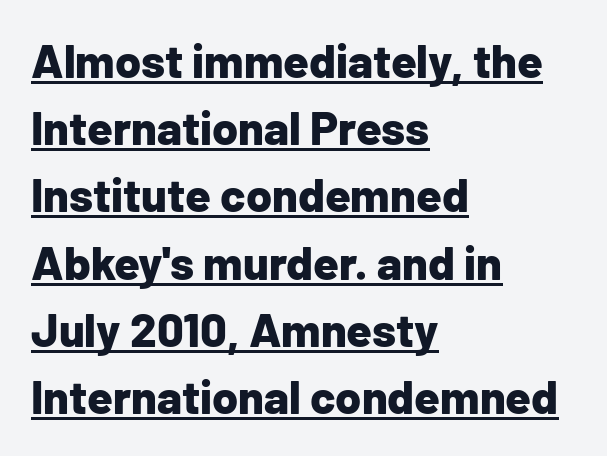
{"serif": "no", "italic": "no", "bold": "yes", "weight": "bold", "width": "normal", "stroke_contrast": "low", "x_height": "medium", "monospaced": "no", "underline": "yes", "align": "left", "line_spacing": "normal", "line_spacing_ratio": 1.43, "letter_spacing": "normal", "letter_spacing_em": 0.0, "glyph_px": 47}
